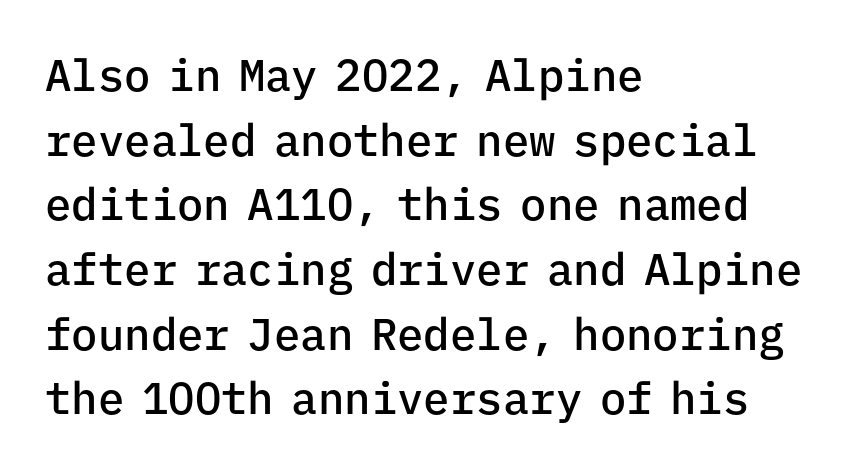
The image shows 44 px semibold sans-serif type, upright, monospaced; set left-aligned, normal line spacing (1.47x), normal letter spacing, not underlined; low stroke contrast and a medium x-height.
